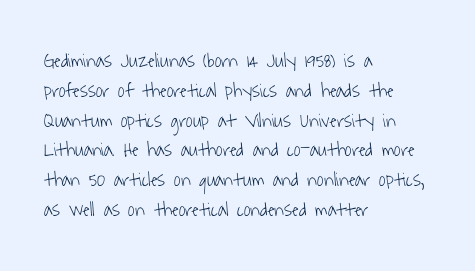
Q: Is the text bold? A: No.
Q: Is the text underlined? A: No.
Q: How is the paragraph aligned? A: Left-aligned.
Q: Is the spacing between letters normal or unusually wide? A: Normal.
Q: Is the spacing between lines tight, normal or loose? A: Normal.
